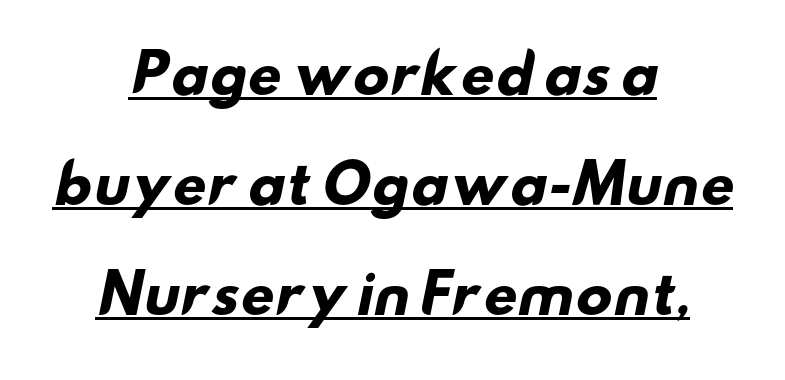
Q: Is the text bold? A: Yes.
Q: Is the typeface a serif or a sans-serif typeface? A: Sans-serif.
Q: Is the text underlined? A: Yes.
Q: How is the paragraph aligned? A: Centered.
Q: Is the spacing between letters normal or unusually wide? A: Normal.
Q: Is the spacing between lines tight, normal or loose? A: Loose.
Q: Width (condensed, normal, or wide)? A: Wide.
Q: Stroke contrast? A: Low.
Q: x-height? A: Small.
Q: Monospaced? A: No.
